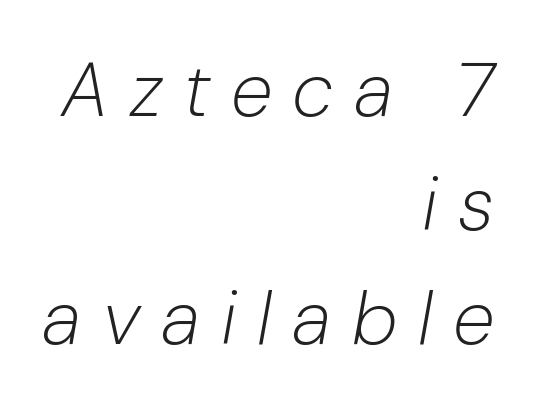
Q: Is the text bold? A: No.
Q: Is the text italic (slanted)? A: Yes, it leans right by about 10 degrees.
Q: Is the text underlined? A: No.
Q: How is the paragraph aligned? A: Right-aligned.
Q: Is the spacing between letters normal or unusually wide? A: Unusually wide.
Q: Is the spacing between lines tight, normal or loose? A: Normal.
Q: Width (condensed, normal, or wide)? A: Normal.
Q: Stroke contrast? A: Low.
Q: x-height? A: Medium.
Q: Monospaced? A: No.
